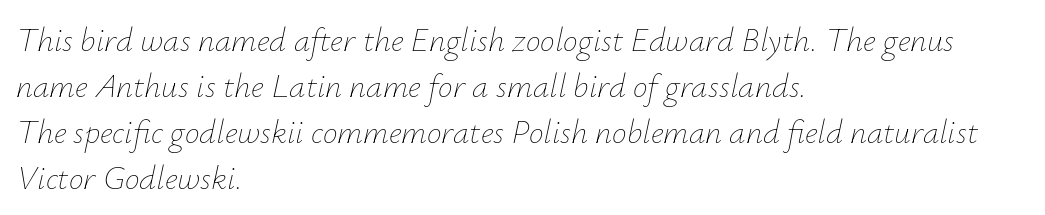
The image shows 33 px thin type, italic (leaning right); set left-aligned, normal line spacing (1.39x), normal letter spacing, not underlined; low stroke contrast and a small x-height.
